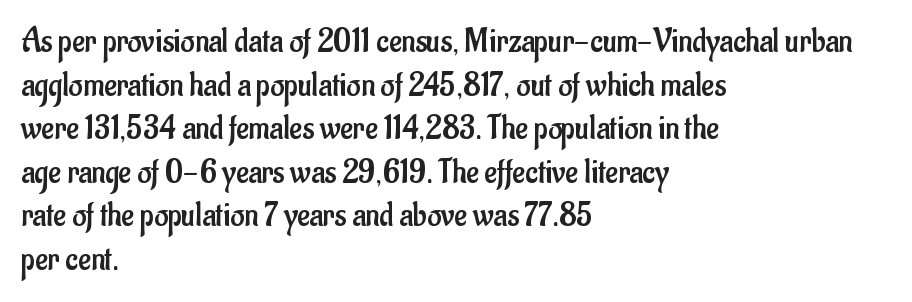
The image shows 34 px regular-weight, condensed sans-serif type, upright; set left-aligned, normal line spacing (1.28x), normal letter spacing, not underlined; low stroke contrast and a small x-height.
